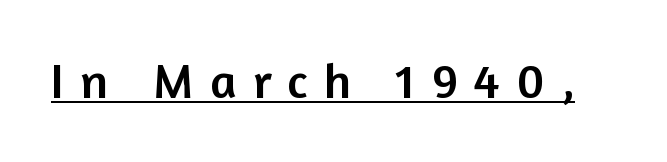
The image shows 49 px sans-serif type, upright; set unusually wide letter spacing (+0.34 em), underlined; low stroke contrast and a medium x-height.
